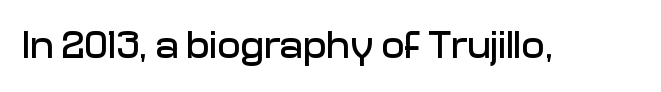
The image shows 39 px sans-serif type, upright; set normal letter spacing, not underlined; low stroke contrast and a medium x-height.
